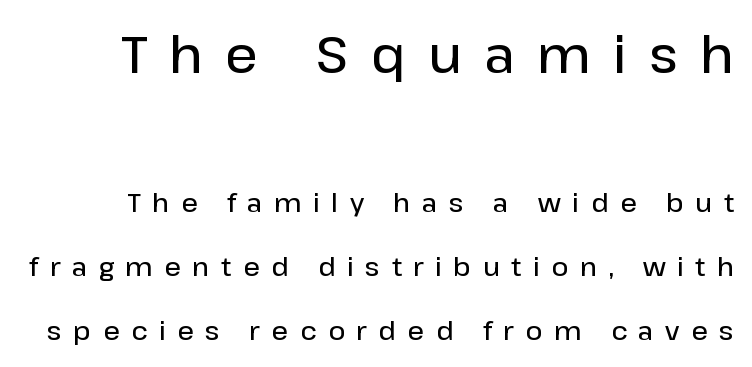
{"serif": "no", "italic": "no", "bold": "semi", "weight": "semibold", "width": "normal", "stroke_contrast": "low", "x_height": "medium", "monospaced": "no", "underline": "no", "line_spacing": "loose", "line_spacing_ratio": 2.46, "letter_spacing": "wide", "letter_spacing_em": 0.44, "larger_block": "first", "size_ratio": 1.96, "glyph_px": 51}
